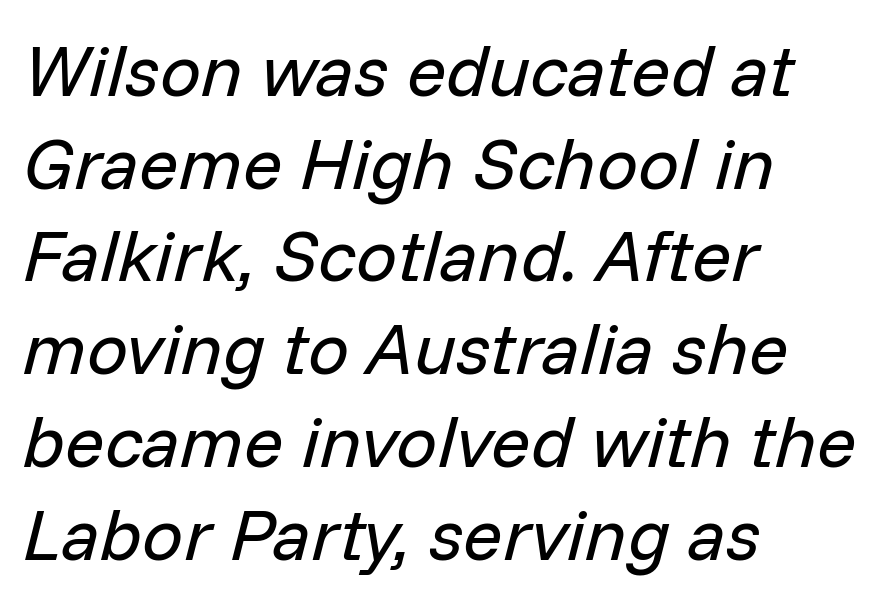
{"italic": "yes", "lean": "right", "slant_degrees": 14, "bold": "no", "weight": "regular", "width": "normal", "stroke_contrast": "low", "x_height": "medium", "monospaced": "no", "underline": "no", "align": "left", "line_spacing": "normal", "line_spacing_ratio": 1.27, "letter_spacing": "normal", "letter_spacing_em": 0.0, "glyph_px": 73}
